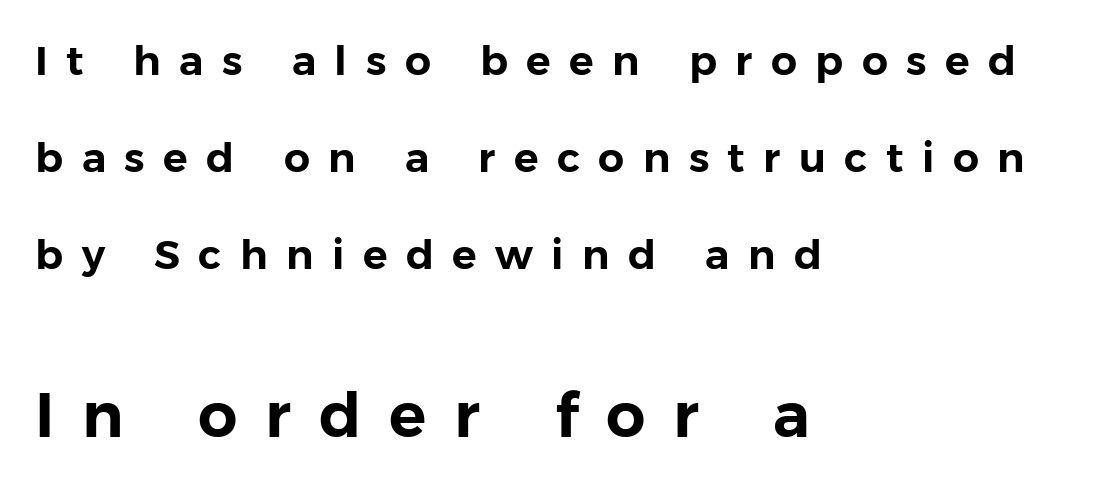
{"serif": "no", "italic": "no", "width": "normal", "stroke_contrast": "low", "x_height": "medium", "monospaced": "no", "underline": "no", "align": "left", "line_spacing": "loose", "line_spacing_ratio": 2.37, "letter_spacing": "wide", "letter_spacing_em": 0.45, "larger_block": "second", "size_ratio": 1.51, "glyph_px": 62}
